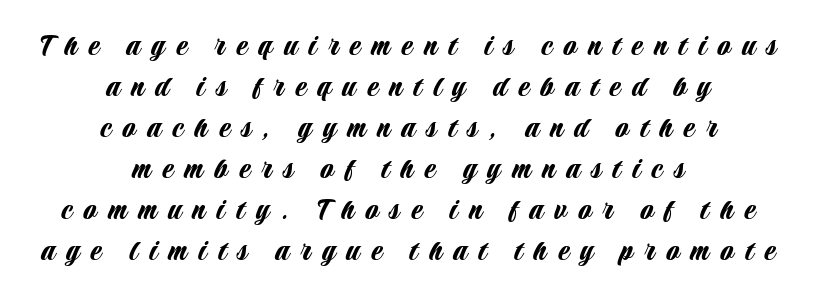
The image shows 33 px condensed sans-serif type; set centered, line spacing 1.24x, unusually wide letter spacing (+0.34 em), not underlined; low stroke contrast and a large x-height.
